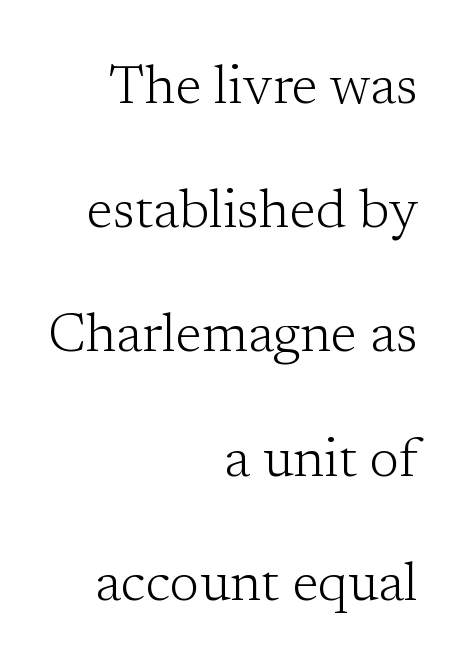
Proportional: the letters do not fall into vertical columns. The line-height multiplier appears high, well above default. The font family rendered here belongs to the serif group. The compositor pushed each line to the right boundary. Bare-footed words on every line.
